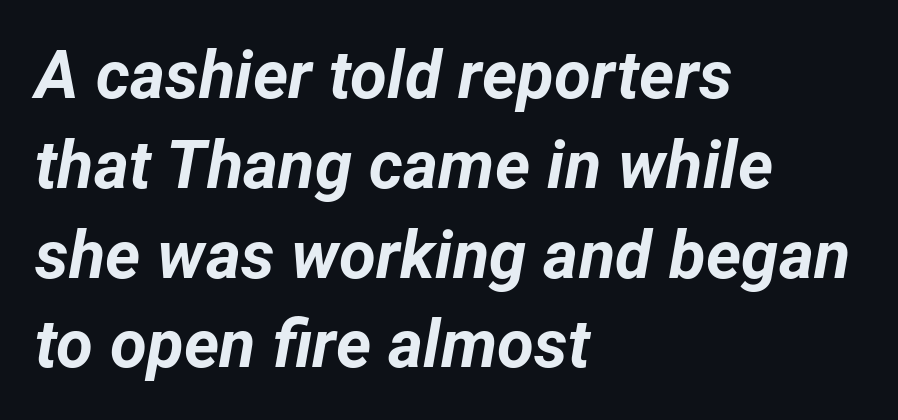
Between one letter and the next there's only the usual sliver of space. Leftover space on each line is placed entirely after the last word. The specimen reads as italic at a glance. This rendering features lettering with no underline.
